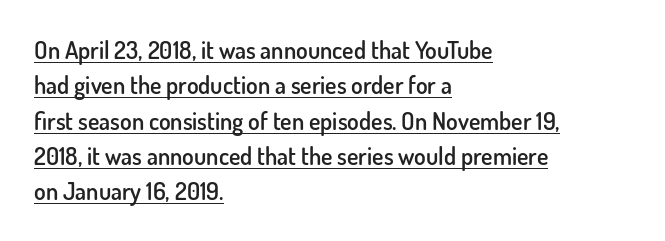
The image shows 24 px text type, upright; set left-aligned, normal line spacing (1.47x), normal letter spacing, underlined.
